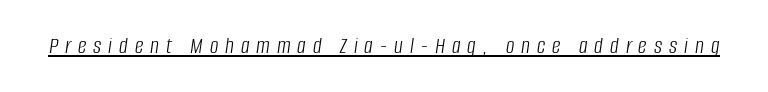
The image shows 24 px text type, italic (leaning right); set unusually wide letter spacing (+0.29 em), underlined.
